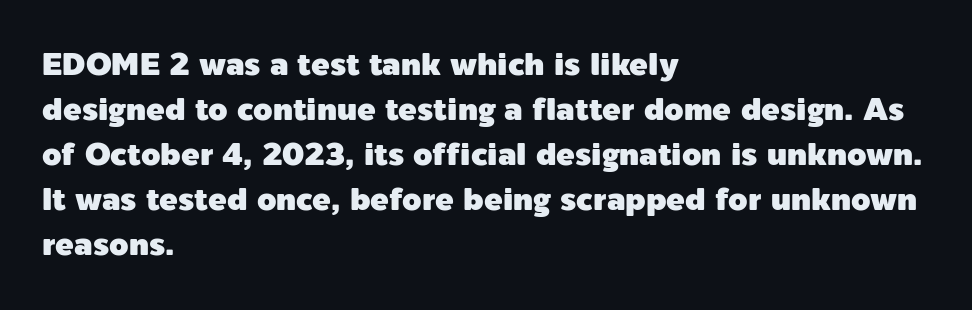
The image shows 31 px sans-serif type, upright; set left-aligned, normal line spacing (1.45x), normal letter spacing, not underlined; a medium x-height.
